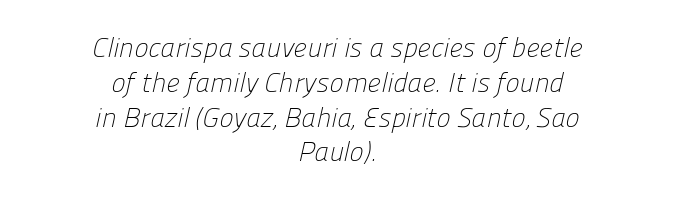
The image shows 27 px text type; set centered, normal line spacing (1.29x), normal letter spacing, not underlined.
